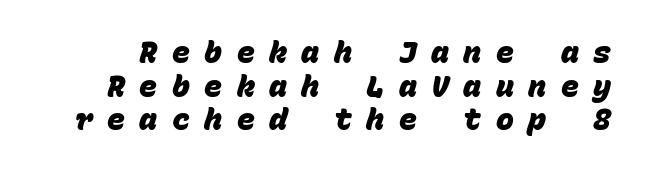
{"serif": "no", "bold": "yes", "weight": "heavy", "width": "normal", "stroke_contrast": "low", "x_height": "large", "monospaced": "yes", "underline": "no", "line_spacing": "tight", "line_spacing_ratio": 1.12, "letter_spacing": "wide", "letter_spacing_em": 0.48, "glyph_px": 30}
